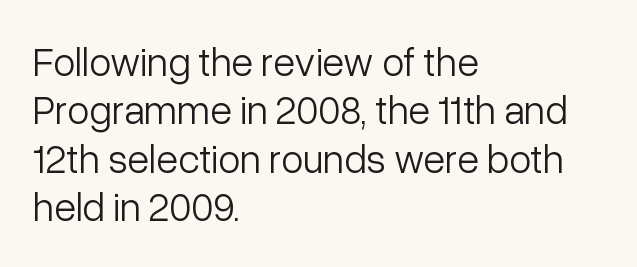
This sample uses plain, unmodified letter spacing. Varying glyph widths throughout — classic text-font behaviour. Classification — sans serif. The lettering holds an erect, upright posture throughout. The letters look calm and open, with moderate or lighter stems. The compositor pushed each line to the left boundary.
